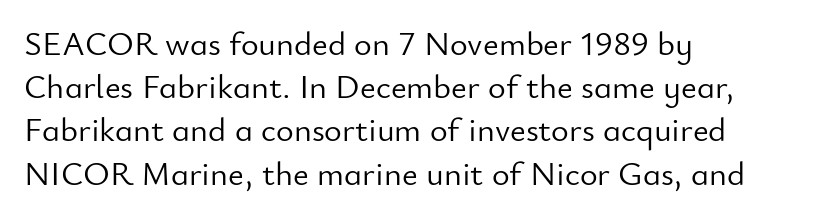
The rendering uses natural spacing where letterforms have individual widths. Does the type have serifs? No, each stem ends abruptly. Students, observe: this is what conventionally led text looks like. Tall strokes in this sample are plumb rather than angled. Think standard paragraph weight, or any step lighter than that.
